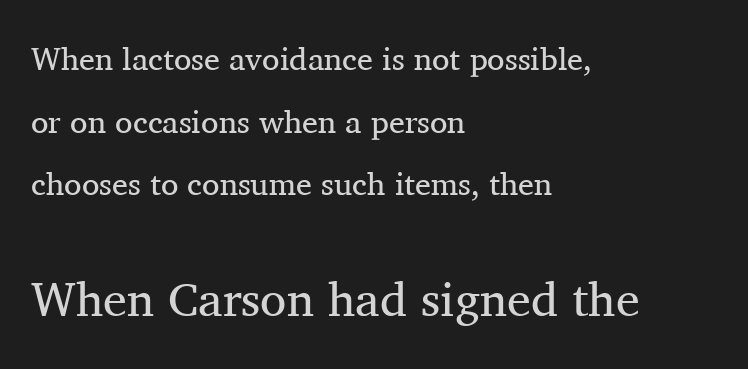
{"serif": "yes", "italic": "no", "bold": "no", "weight": "regular", "width": "normal", "stroke_contrast": "medium", "x_height": "medium", "monospaced": "no", "underline": "no", "align": "left", "line_spacing": "loose", "line_spacing_ratio": 1.96, "letter_spacing": "normal", "letter_spacing_em": 0.0, "larger_block": "second", "size_ratio": 1.5, "glyph_px": 48}
